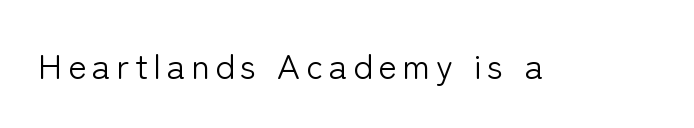
The image shows 35 px light sans-serif type, upright; set not underlined; low stroke contrast and a medium x-height.
